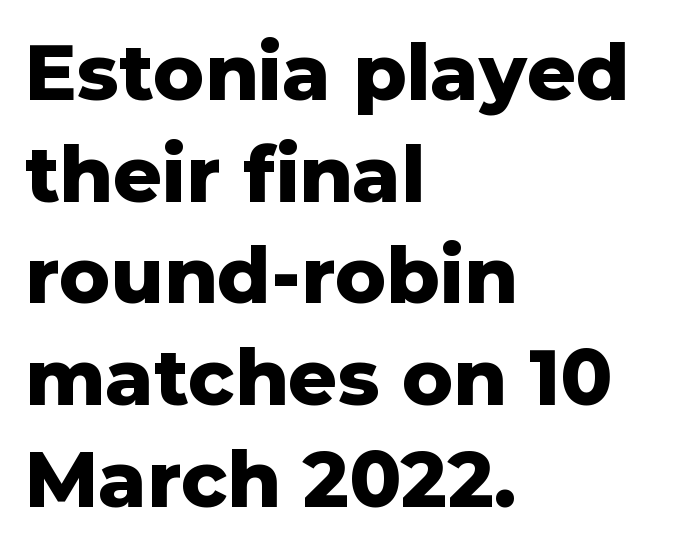
{"serif": "no", "italic": "no", "bold": "yes", "weight": "heavy", "width": "normal", "stroke_contrast": "low", "x_height": "medium", "monospaced": "no", "underline": "no", "align": "left", "line_spacing": "normal", "line_spacing_ratio": 1.32, "letter_spacing": "normal", "letter_spacing_em": 0.0, "glyph_px": 77}
